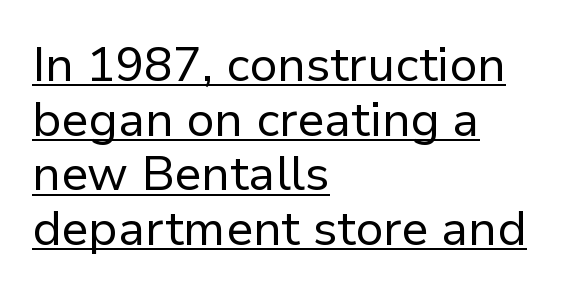
{"serif": "no", "italic": "no", "bold": "no", "weight": "regular", "width": "normal", "stroke_contrast": "low", "x_height": "medium", "monospaced": "no", "underline": "yes", "align": "left", "line_spacing": "tight", "line_spacing_ratio": 1.14, "letter_spacing": "normal", "letter_spacing_em": 0.0, "glyph_px": 48}
